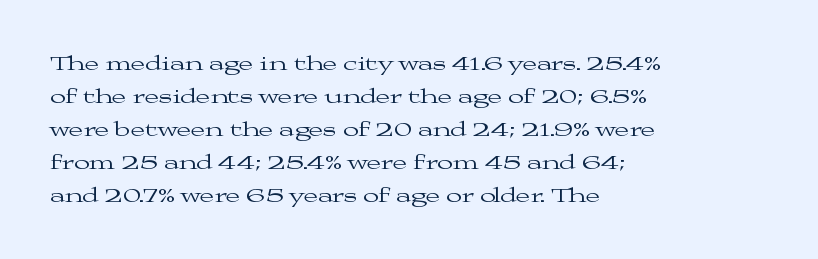
Q: Is the text bold? A: No.
Q: Is the text italic (slanted)? A: No, it is upright.
Q: Is the text underlined? A: No.
Q: How is the paragraph aligned? A: Left-aligned.
Q: Is the spacing between letters normal or unusually wide? A: Normal.
Q: Is the spacing between lines tight, normal or loose? A: Normal.
